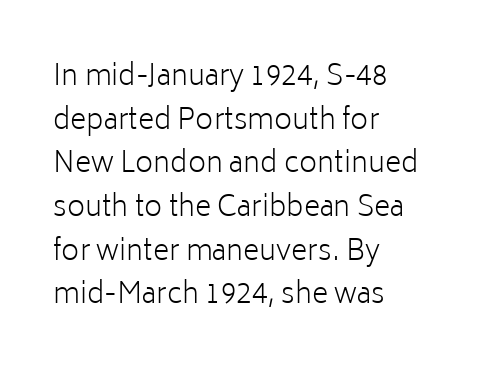
{"serif": "no", "italic": "no", "bold": "no", "weight": "light", "width": "normal", "stroke_contrast": "low", "x_height": "medium", "monospaced": "no", "underline": "no", "align": "left", "line_spacing": "normal", "line_spacing_ratio": 1.56, "letter_spacing": "normal", "letter_spacing_em": 0.0, "glyph_px": 28}
